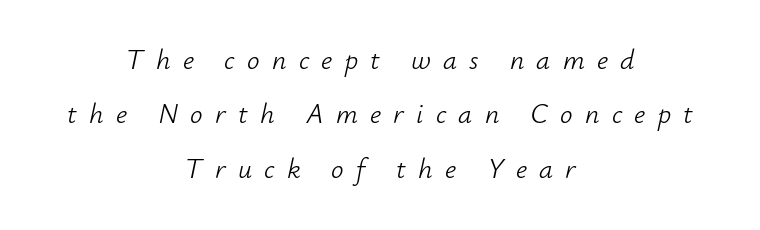
Q: Is the text bold? A: No.
Q: Is the text italic (slanted)? A: Yes, it leans right by about 12 degrees.
Q: Is the text underlined? A: No.
Q: How is the paragraph aligned? A: Centered.
Q: Is the spacing between letters normal or unusually wide? A: Unusually wide.
Q: Is the spacing between lines tight, normal or loose? A: Loose.
Q: Width (condensed, normal, or wide)? A: Normal.
Q: Stroke contrast? A: Low.
Q: x-height? A: Small.
Q: Monospaced? A: No.
